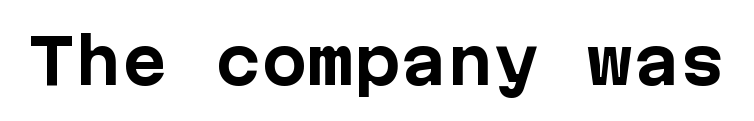
{"serif": "no", "italic": "no", "bold": "yes", "weight": "bold", "width": "normal", "stroke_contrast": "low", "x_height": "medium", "monospaced": "yes", "underline": "no", "letter_spacing": "normal", "letter_spacing_em": 0.0, "glyph_px": 62}
